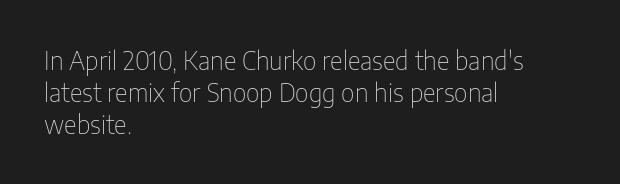
Glance below the letters and you will spot only blank space. The weight tops out at a normal text grade. Teacher's note: observe the even left margin — that is flush-left alignment. Interline gaps are of average width in this sample. In terms of posture, this sample is upright.
